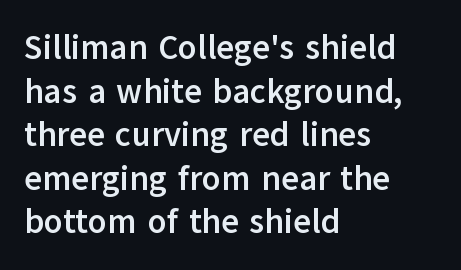
{"serif": "no", "italic": "no", "bold": "yes", "weight": "semibold", "width": "normal", "stroke_contrast": "low", "x_height": "medium", "monospaced": "no", "underline": "no", "align": "left", "line_spacing": "normal", "line_spacing_ratio": 1.28, "letter_spacing": "normal", "letter_spacing_em": 0.0, "glyph_px": 34}
